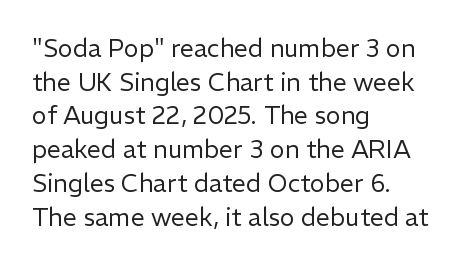
Q: Is the text bold? A: No.
Q: Is the text italic (slanted)? A: No, it is upright.
Q: Is the text underlined? A: No.
Q: How is the paragraph aligned? A: Left-aligned.
Q: Is the spacing between letters normal or unusually wide? A: Normal.
Q: Is the spacing between lines tight, normal or loose? A: Normal.
